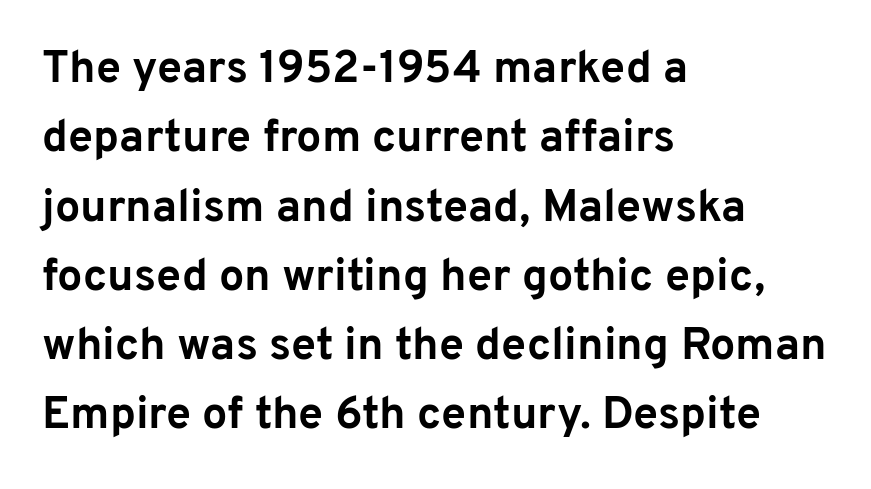
These words are printed bold, with thick strokes throughout. Successive baselines arrive at the customary interval. You can tell it's not italic because the verticals are truly vertical. Unlike a traditional serif, this face leaves its strokes unadorned.
